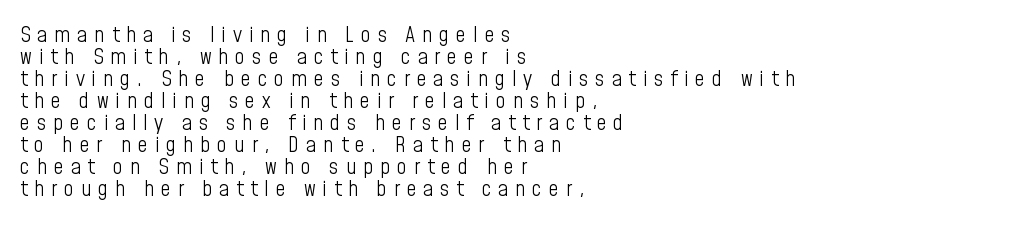
Stems here are at most as thick as an everyday book face. Notice how the stems are strictly vertical — no italics here. Alignment: flush left. Tightly led — the rows are bunched. Descenders hang freely into open space.
